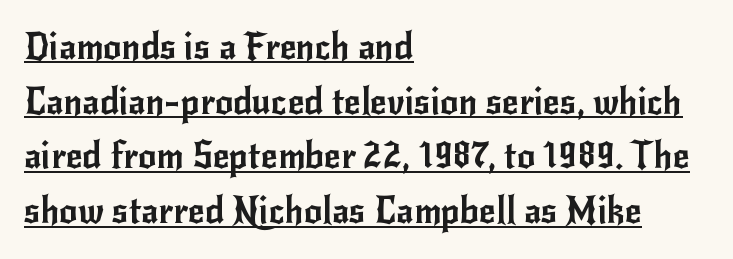
Q: Is the text italic (slanted)? A: No, it is upright.
Q: Is the typeface a serif or a sans-serif typeface? A: Sans-serif.
Q: Is the text underlined? A: Yes.
Q: How is the paragraph aligned? A: Left-aligned.
Q: Is the spacing between letters normal or unusually wide? A: Normal.
Q: Is the spacing between lines tight, normal or loose? A: Normal.
Q: Width (condensed, normal, or wide)? A: Normal.
Q: Stroke contrast? A: Low.
Q: x-height? A: Small.
Q: Monospaced? A: No.
